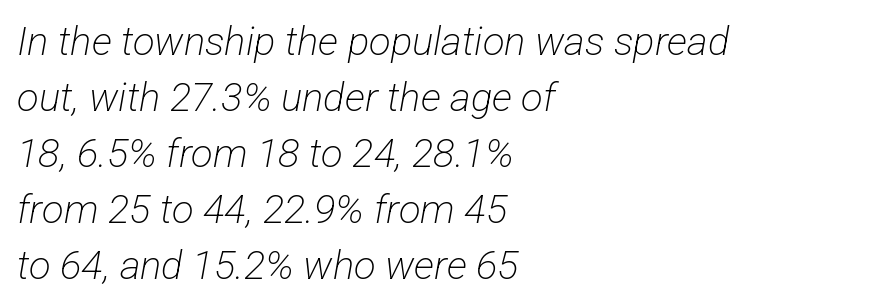
Q: Is the text bold? A: No.
Q: Is the typeface a serif or a sans-serif typeface? A: Sans-serif.
Q: Is the text underlined? A: No.
Q: How is the paragraph aligned? A: Left-aligned.
Q: Is the spacing between letters normal or unusually wide? A: Normal.
Q: Is the spacing between lines tight, normal or loose? A: Normal.
Q: Width (condensed, normal, or wide)? A: Condensed.
Q: Stroke contrast? A: Low.
Q: x-height? A: Medium.
Q: Monospaced? A: No.
